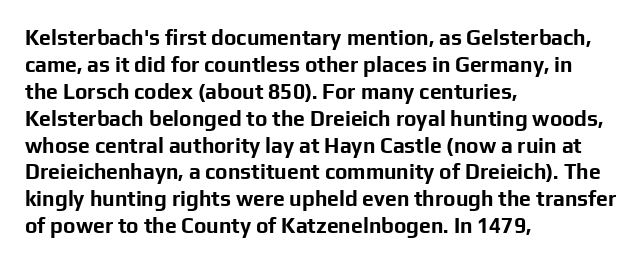
Q: Is the text bold? A: Yes.
Q: Is the text italic (slanted)? A: No, it is upright.
Q: Is the text underlined? A: No.
Q: How is the paragraph aligned? A: Left-aligned.
Q: Is the spacing between letters normal or unusually wide? A: Normal.
Q: Is the spacing between lines tight, normal or loose? A: Normal.
